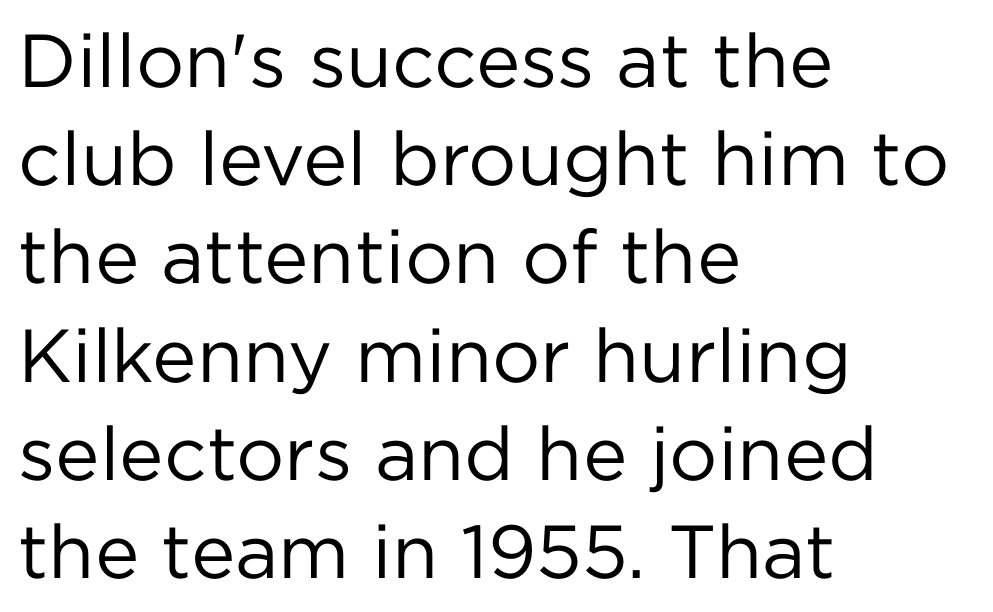
The image shows 75 px regular-weight sans-serif type, upright; set left-aligned, normal line spacing (1.31x), normal letter spacing, not underlined; low stroke contrast and a medium x-height.
